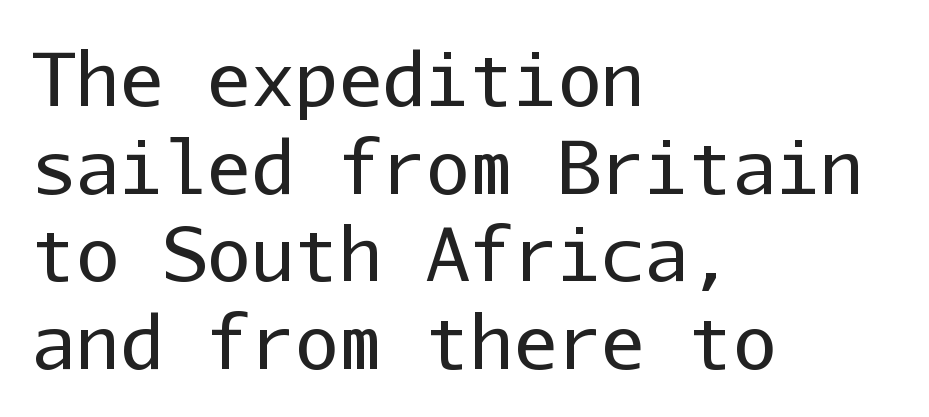
The image shows 73 px regular-weight sans-serif type, upright, monospaced; set left-aligned, line spacing 1.2x, normal letter spacing, not underlined; low stroke contrast and a medium x-height.
